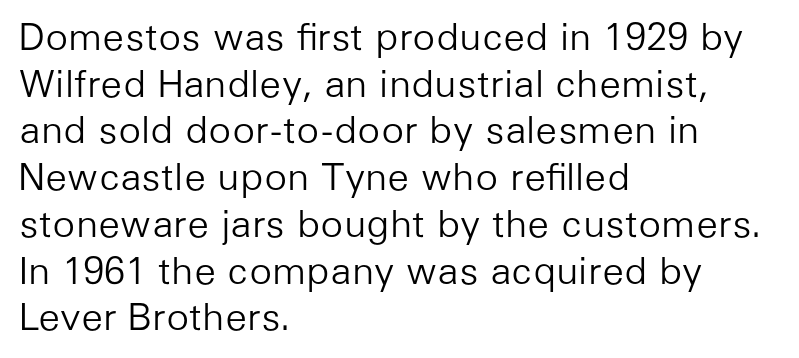
No feet cap the strokes, marking this as sans-serif type. There is no visible air inserted between adjacent glyphs. Ordinary non-slanted type is in use. The strokes carry an ordinary text weight at most. Notice how the passage keeps a crisp vertical edge on the left only.
